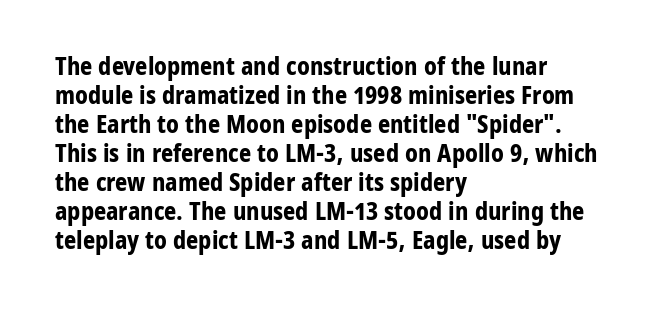
The image shows 24 px bold type, upright; set left-aligned, line spacing 1.21x, normal letter spacing, not underlined.
